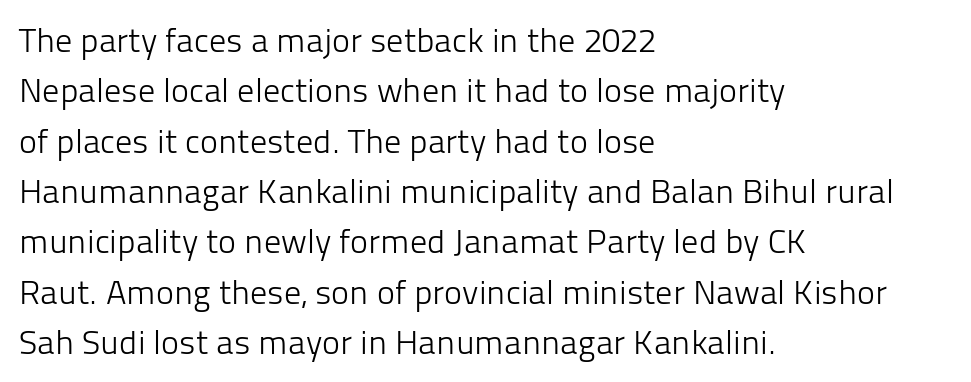
The image shows 34 px light sans-serif type, upright; set left-aligned, normal line spacing (1.48x), normal letter spacing, not underlined; low stroke contrast and a medium x-height.
